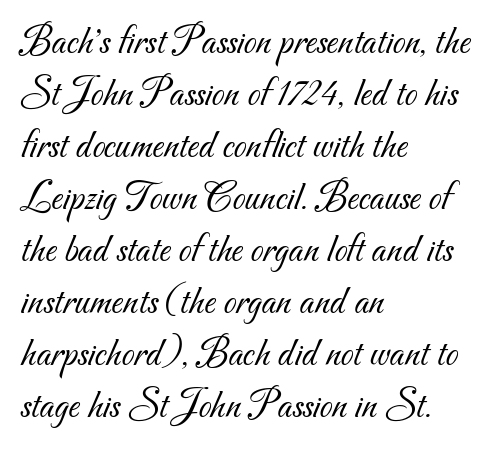
In terms of leading, this rendering sits right in the middle. The weight would be labelled regular, book, light, or lighter still. Letters rest on an invisible, unmarked baseline. Look at the tracking — it's just the regular setting, nothing added. Line starts are locked; line ends wander.
